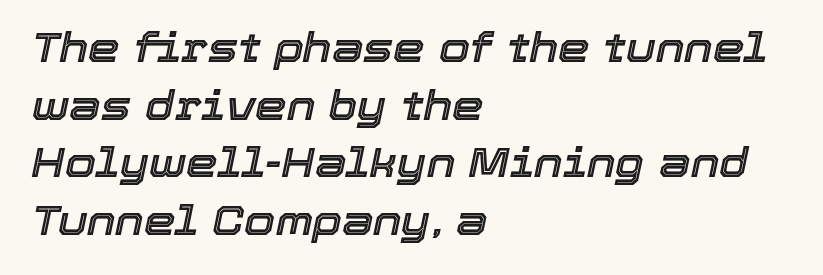
Q: Is the text italic (slanted)? A: Yes, it leans right by about 12 degrees.
Q: Is the text underlined? A: No.
Q: How is the paragraph aligned? A: Left-aligned.
Q: Is the spacing between letters normal or unusually wide? A: Normal.
Q: Is the spacing between lines tight, normal or loose? A: Normal.
Q: Width (condensed, normal, or wide)? A: Normal.
Q: x-height? A: Medium.
Q: Monospaced? A: No.
